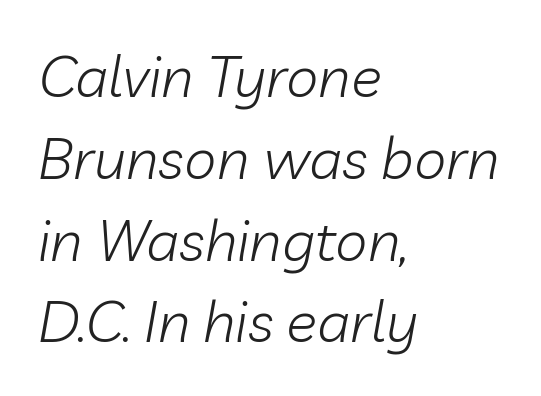
Typeset ragged right — the left edge is the straight one. Letter spacing: default. The specimen reads as italic at a glance. You could not count columns in this text — the font is proportionally spaced. Rule under the text: the space is simply empty.
